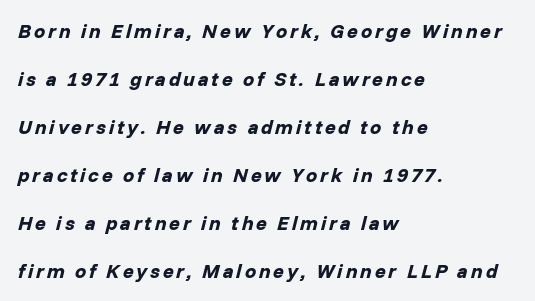
The image shows 20 px bold type, italic (leaning right); set left-aligned, loose line spacing (2.4x), not underlined.
